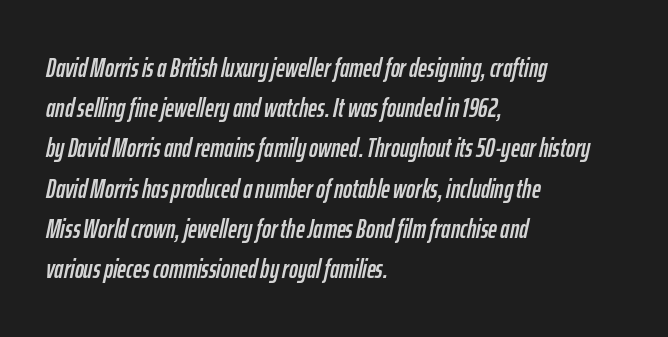
{"italic": "yes", "lean": "right", "slant_degrees": 12, "underline": "no", "align": "left", "line_spacing": "normal", "line_spacing_ratio": 1.49, "letter_spacing": "normal", "letter_spacing_em": 0.0, "glyph_px": 27}
